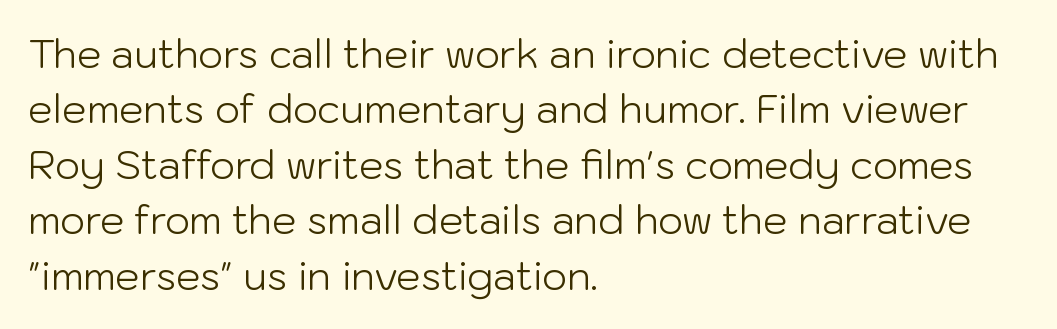
The lines in this sample share a left origin and differ only in where they stop. On a weight scale, this lands at 450 or below. No italicization has been applied; the sample stays upright. Regular leading.
